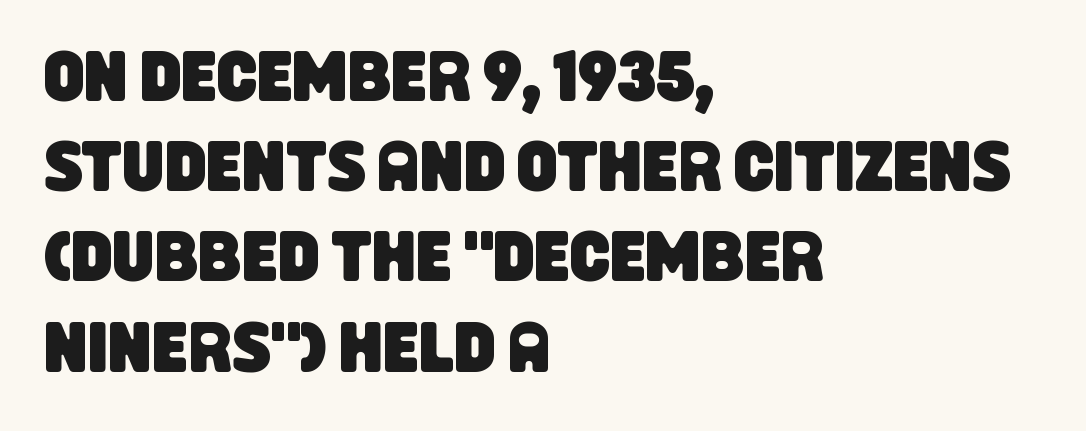
The image shows 71 px condensed sans-serif type; set left-aligned, normal line spacing (1.27x), normal letter spacing, not underlined; low stroke contrast and a large x-height.
